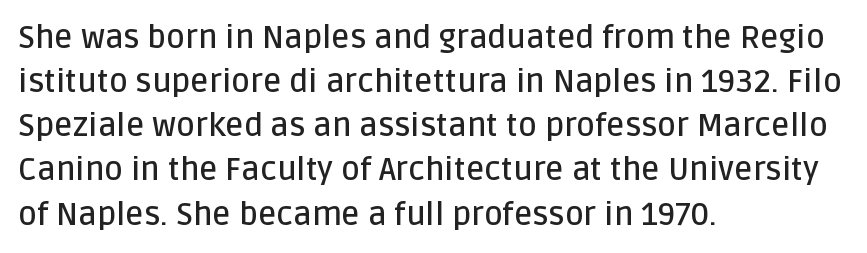
Q: Is the text bold? A: Semi-bold.
Q: Is the text italic (slanted)? A: No, it is upright.
Q: Is the typeface a serif or a sans-serif typeface? A: Sans-serif.
Q: Is the text underlined? A: No.
Q: How is the paragraph aligned? A: Left-aligned.
Q: Is the spacing between letters normal or unusually wide? A: Normal.
Q: Is the spacing between lines tight, normal or loose? A: Normal.
Q: Width (condensed, normal, or wide)? A: Normal.
Q: Stroke contrast? A: Low.
Q: x-height? A: Large.
Q: Monospaced? A: No.
